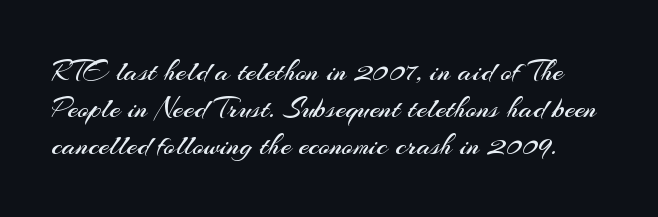
{"serif": "no", "bold": "no", "weight": "regular", "width": "normal", "stroke_contrast": "medium", "x_height": "small", "monospaced": "no", "underline": "no", "line_spacing_ratio": 1.24, "letter_spacing": "normal", "letter_spacing_em": 0.0, "glyph_px": 30}
